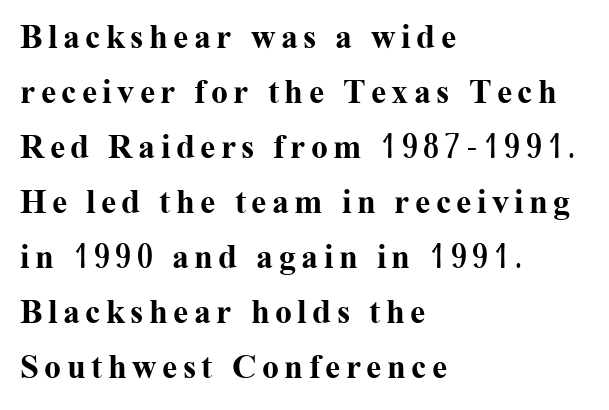
The image shows 34 px bold serif type, upright; set left-aligned, normal line spacing (1.62x), not underlined; medium stroke contrast and a medium x-height.
